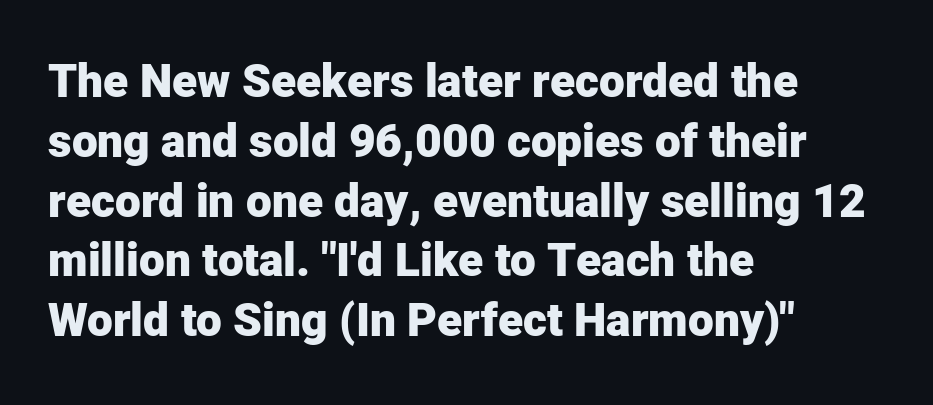
The image shows 46 px heavy sans-serif type, upright; set left-aligned, normal line spacing (1.3x), normal letter spacing, not underlined; low stroke contrast and a medium x-height.
